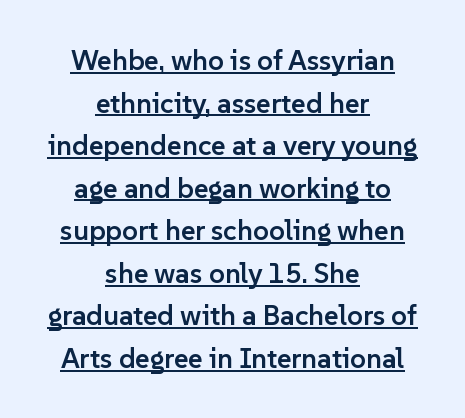
Both edges are ragged and mirror each other, which tells us the setting is centered. Character widths vary here, with narrow letters taking less room than wide ones. Rendered with straight, roman letterforms. The lettering is marked with a stroke running underneath it. Students, note that the glyphs here touch the page at normal intervals.
